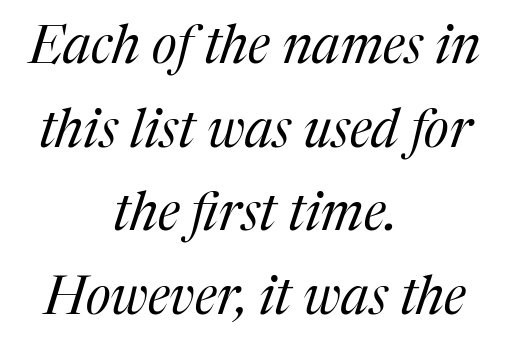
{"serif": "yes", "italic": "yes", "lean": "right", "slant_degrees": 17, "bold": "no", "weight": "regular", "width": "normal", "stroke_contrast": "medium", "x_height": "medium", "monospaced": "no", "underline": "no", "align": "center", "line_spacing": "normal", "line_spacing_ratio": 1.58, "letter_spacing": "normal", "letter_spacing_em": 0.0, "glyph_px": 53}
